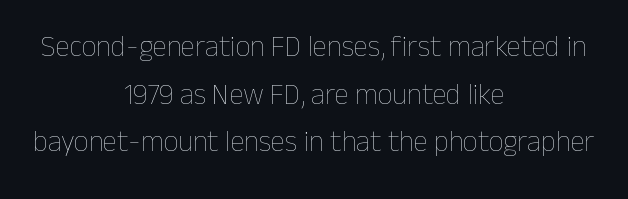
{"italic": "no", "bold": "no", "weight": "thin", "width": "normal", "stroke_contrast": "low", "x_height": "medium", "monospaced": "no", "underline": "no", "align": "center", "line_spacing": "normal", "line_spacing_ratio": 1.64, "letter_spacing": "normal", "letter_spacing_em": 0.0, "glyph_px": 29}
